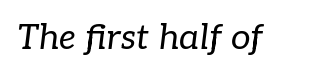
Examine the stroke ends and you'll spot serifs. Stem width sits at or under what a default text font uses. Is the letter spacing exaggerated? No — it looks like the ordinary default. Descenders hang freely into open space. Would a proofreader flag this as italicized? Yes. Note the varied advance widths — an 'i' is clearly narrower than an 'm'.
